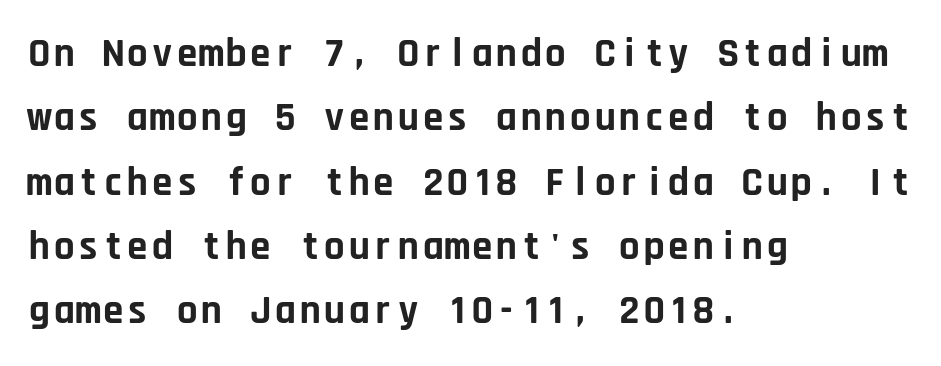
{"serif": "no", "italic": "no", "bold": "yes", "weight": "bold", "width": "normal", "stroke_contrast": "low", "x_height": "large", "monospaced": "yes", "underline": "no", "align": "left", "line_spacing": "normal", "line_spacing_ratio": 1.57, "letter_spacing": "normal", "letter_spacing_em": 0.0, "glyph_px": 41}
